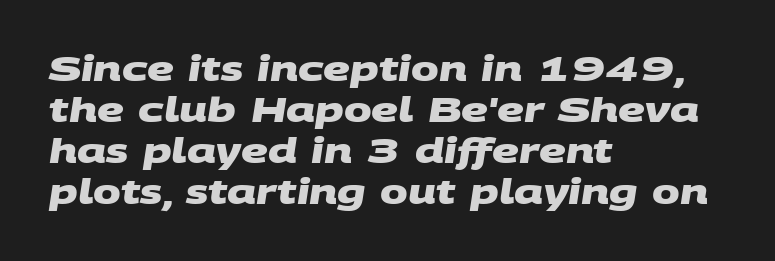
{"serif": "no", "bold": "yes", "weight": "heavy", "width": "wide", "stroke_contrast": "medium", "x_height": "large", "monospaced": "no", "underline": "no", "align": "left", "line_spacing_ratio": 1.24, "letter_spacing": "normal", "letter_spacing_em": 0.0, "glyph_px": 33}
